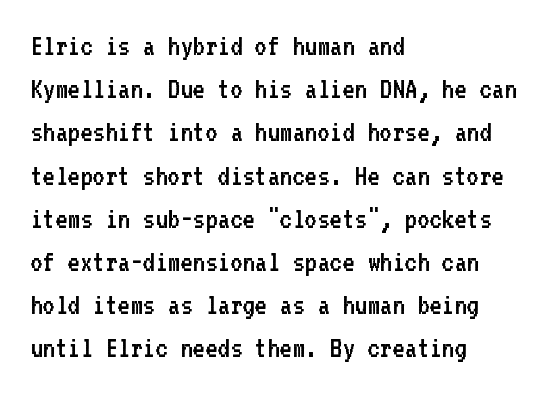
Q: Is the text bold? A: No.
Q: Is the text italic (slanted)? A: No, it is upright.
Q: Is the typeface a serif or a sans-serif typeface? A: Sans-serif.
Q: Is the text underlined? A: No.
Q: How is the paragraph aligned? A: Left-aligned.
Q: Is the spacing between letters normal or unusually wide? A: Normal.
Q: Is the spacing between lines tight, normal or loose? A: Normal.
Q: Width (condensed, normal, or wide)? A: Normal.
Q: Stroke contrast? A: Low.
Q: x-height? A: Medium.
Q: Monospaced? A: Yes.
